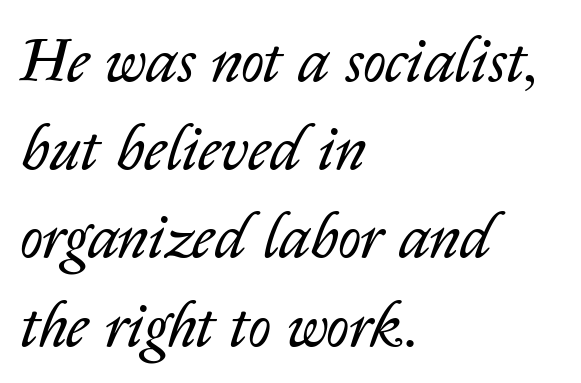
Q: Is the text bold? A: No.
Q: Is the text italic (slanted)? A: Yes, it leans right by about 14 degrees.
Q: Is the text underlined? A: No.
Q: How is the paragraph aligned? A: Left-aligned.
Q: Is the spacing between letters normal or unusually wide? A: Normal.
Q: Is the spacing between lines tight, normal or loose? A: Normal.
Q: Width (condensed, normal, or wide)? A: Normal.
Q: Stroke contrast? A: Low.
Q: x-height? A: Medium.
Q: Monospaced? A: No.
